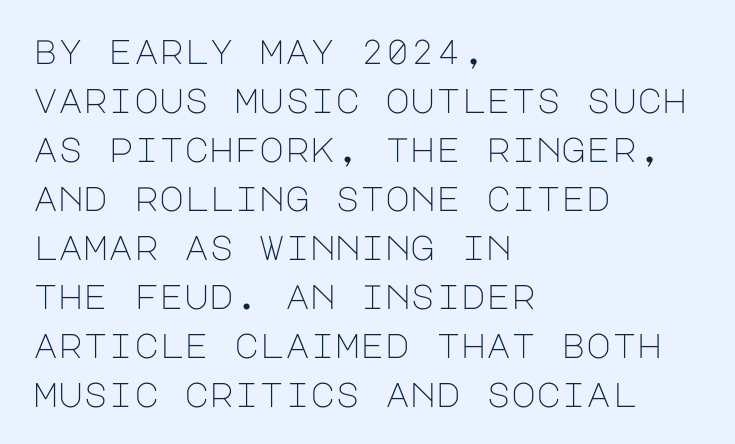
Q: Is the text bold? A: No.
Q: Is the text italic (slanted)? A: No, it is upright.
Q: Is the typeface a serif or a sans-serif typeface? A: Sans-serif.
Q: Is the text underlined? A: No.
Q: How is the paragraph aligned? A: Left-aligned.
Q: Is the spacing between letters normal or unusually wide? A: Normal.
Q: Is the spacing between lines tight, normal or loose? A: Normal.
Q: Width (condensed, normal, or wide)? A: Normal.
Q: Stroke contrast? A: Low.
Q: x-height? A: Large.
